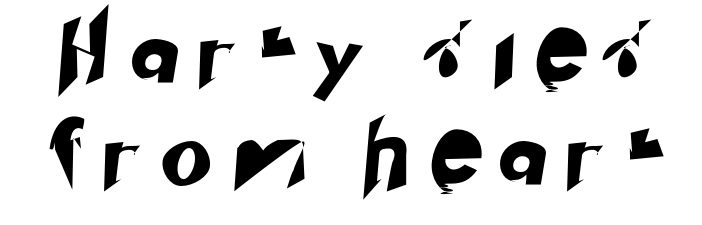
{"serif": "no", "width": "normal", "stroke_contrast": "low", "x_height": "small", "monospaced": "no", "underline": "no", "line_spacing": "normal", "line_spacing_ratio": 1.59, "letter_spacing": "wide", "letter_spacing_em": 0.43, "glyph_px": 64}
